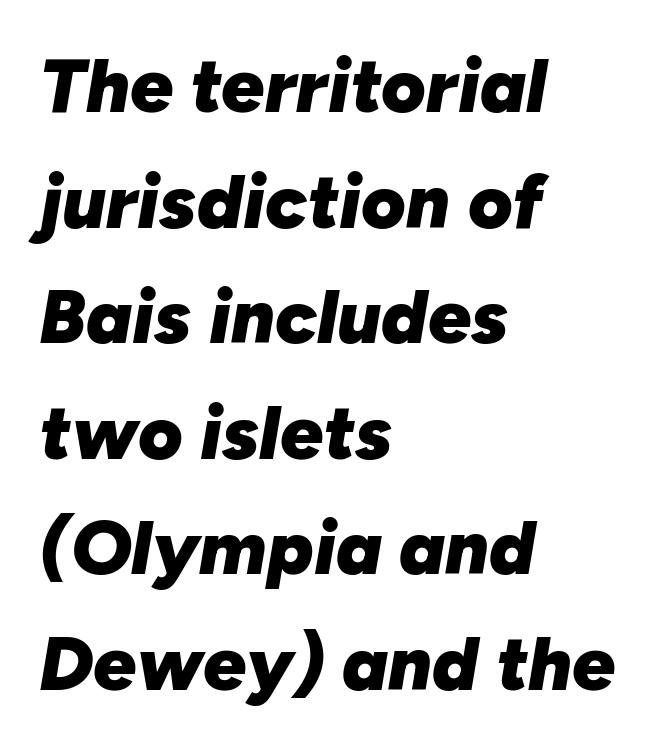
A typesetter would mark this as italic. Line spacing here is normal. Descender tails drop into unmarked territory. The rendering keeps characters at their native spacing. This rendering uses left alignment, leaving the right contour irregular. Set as a true bold cut, around the 700 mark.
